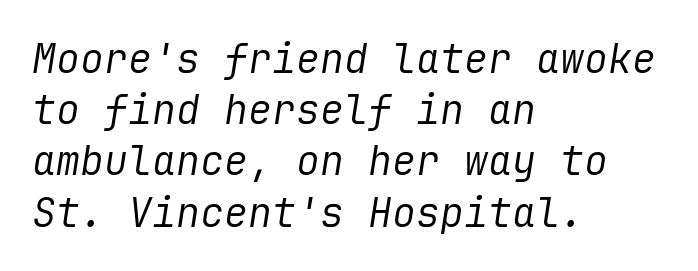
{"italic": "yes", "lean": "right", "slant_degrees": 9, "bold": "no", "weight": "regular", "width": "normal", "stroke_contrast": "low", "x_height": "medium", "underline": "no", "align": "left", "line_spacing": "normal", "line_spacing_ratio": 1.28, "letter_spacing": "normal", "letter_spacing_em": 0.0, "glyph_px": 40}
